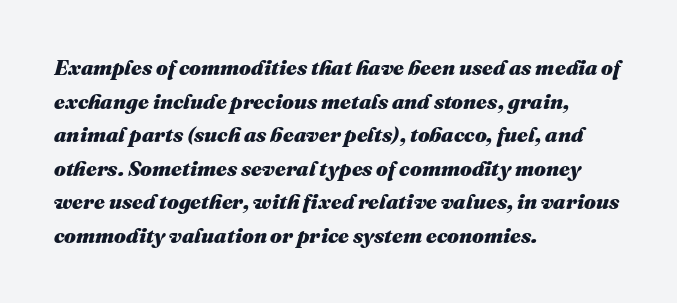
{"italic": "yes", "lean": "right", "slant_degrees": 16, "bold": "yes", "underline": "no", "align": "left", "line_spacing": "normal", "line_spacing_ratio": 1.6, "letter_spacing": "normal", "letter_spacing_em": 0.0, "glyph_px": 21}
